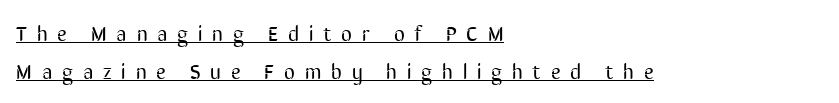
The image shows 21 px text type, upright; set left-aligned, line spacing 1.81x, unusually wide letter spacing (+0.47 em), underlined.
